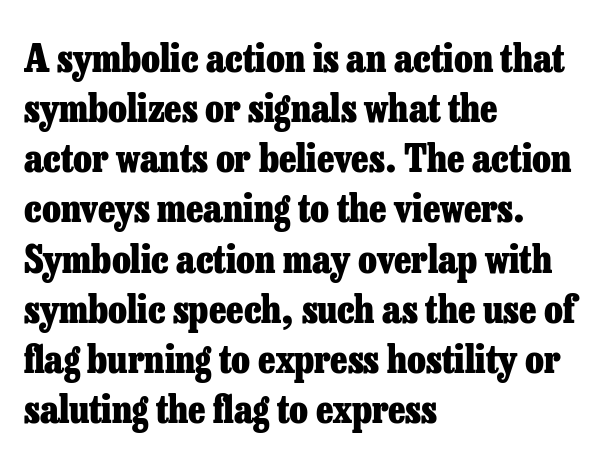
Q: Is the text bold? A: Yes.
Q: Is the text italic (slanted)? A: No, it is upright.
Q: Is the typeface a serif or a sans-serif typeface? A: Serif.
Q: Is the text underlined? A: No.
Q: How is the paragraph aligned? A: Left-aligned.
Q: Is the spacing between letters normal or unusually wide? A: Normal.
Q: Is the spacing between lines tight, normal or loose? A: Normal.
Q: Width (condensed, normal, or wide)? A: Normal.
Q: Stroke contrast? A: Low.
Q: x-height? A: Medium.
Q: Monospaced? A: No.
